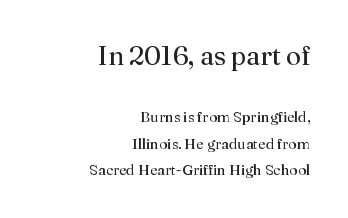
Size contrast runs from large at the top to small at the bottom. Check the space under the baseline: it is left empty. Short note: letters normally spaced. The passage shown is not bold in any degree. Tall strokes in this sample are plumb rather than angled.
